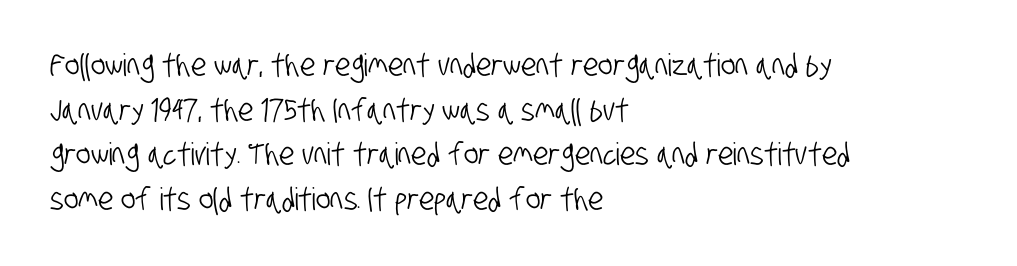
{"serif": "no", "width": "condensed", "stroke_contrast": "low", "x_height": "large", "monospaced": "no", "underline": "no", "align": "left", "line_spacing": "normal", "line_spacing_ratio": 1.44, "letter_spacing": "normal", "letter_spacing_em": 0.0, "glyph_px": 31}
